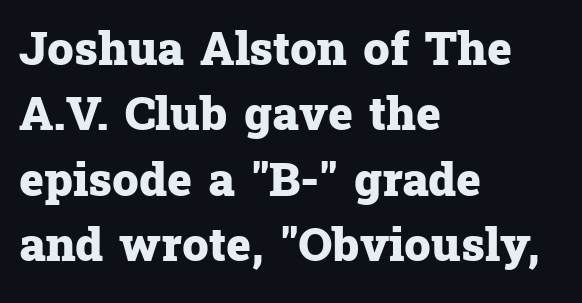
Q: Is the text bold? A: Yes.
Q: Is the text italic (slanted)? A: No, it is upright.
Q: Is the typeface a serif or a sans-serif typeface? A: Serif.
Q: Is the text underlined? A: No.
Q: How is the paragraph aligned? A: Left-aligned.
Q: Is the spacing between letters normal or unusually wide? A: Normal.
Q: Is the spacing between lines tight, normal or loose? A: Normal.
Q: Width (condensed, normal, or wide)? A: Normal.
Q: Stroke contrast? A: Low.
Q: x-height? A: Medium.
Q: Monospaced? A: No.
